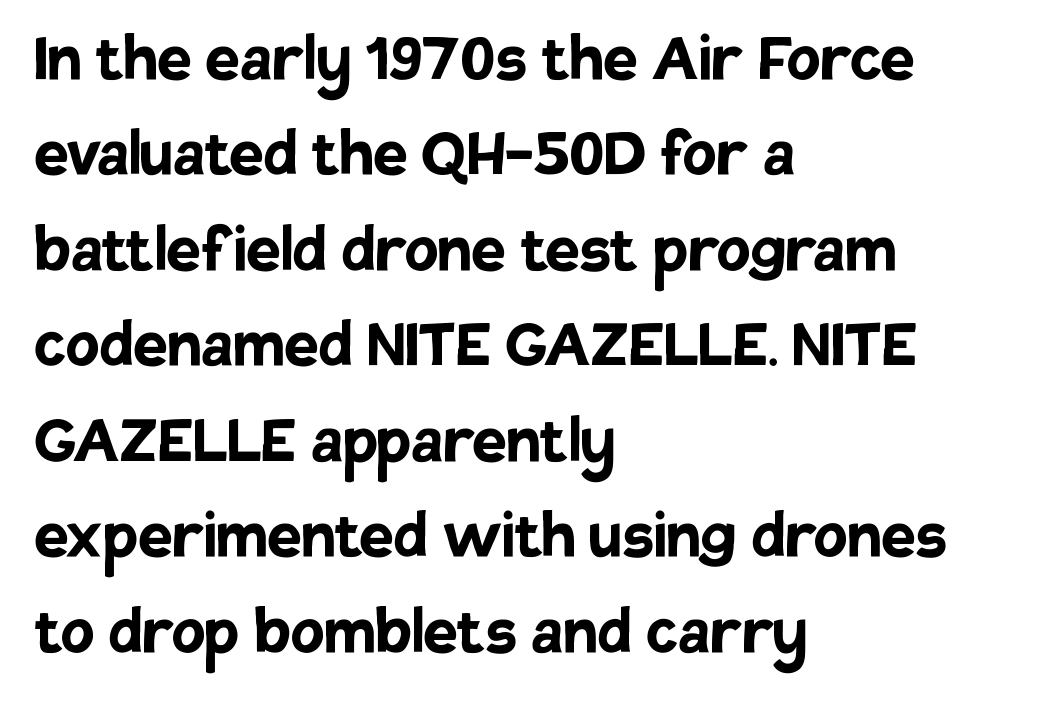
Ordinary non-slanted type is in use. Weight check: bold — yes, fully. The rag falls on the right side of this text block. The zone under the glyphs is completely vacant.
